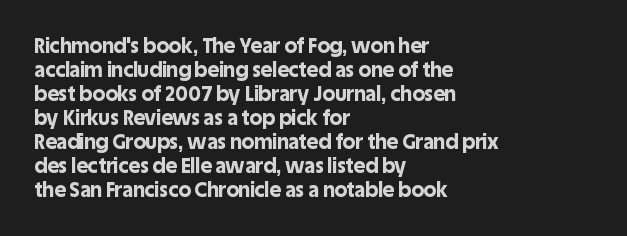
Q: Is the text bold? A: Yes.
Q: Is the text italic (slanted)? A: No, it is upright.
Q: Is the text underlined? A: No.
Q: How is the paragraph aligned? A: Left-aligned.
Q: Is the spacing between letters normal or unusually wide? A: Normal.
